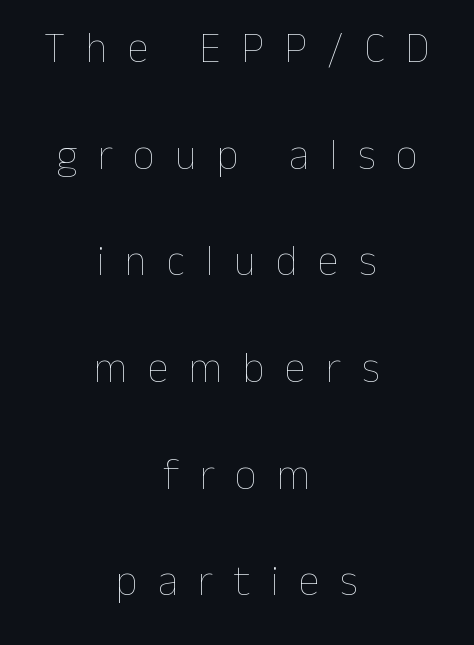
The image shows 43 px thin type, upright; set centered, loose line spacing (2.48x), unusually wide letter spacing (+0.47 em), not underlined; low stroke contrast and a medium x-height.
